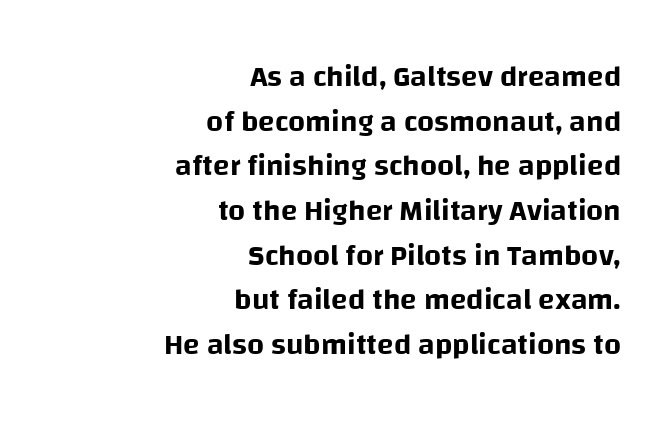
Q: Is the text italic (slanted)? A: No, it is upright.
Q: Is the typeface a serif or a sans-serif typeface? A: Sans-serif.
Q: Is the text underlined? A: No.
Q: How is the paragraph aligned? A: Right-aligned.
Q: Is the spacing between letters normal or unusually wide? A: Normal.
Q: Is the spacing between lines tight, normal or loose? A: Normal.
Q: Width (condensed, normal, or wide)? A: Normal.
Q: Stroke contrast? A: Low.
Q: x-height? A: Large.
Q: Monospaced? A: No.
